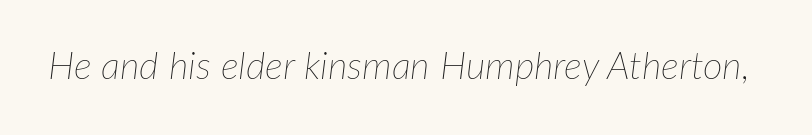
Q: Is the text bold? A: No.
Q: Is the text italic (slanted)? A: Yes, it leans right by about 7 degrees.
Q: Is the text underlined? A: No.
Q: Is the spacing between letters normal or unusually wide? A: Normal.
Q: Width (condensed, normal, or wide)? A: Normal.
Q: Stroke contrast? A: Low.
Q: x-height? A: Medium.
Q: Monospaced? A: No.
